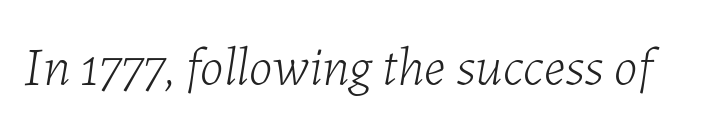
{"italic": "yes", "lean": "right", "slant_degrees": 7, "bold": "no", "weight": "light", "width": "normal", "stroke_contrast": "low", "x_height": "medium", "monospaced": "no", "underline": "no", "letter_spacing": "normal", "letter_spacing_em": 0.0, "glyph_px": 54}
